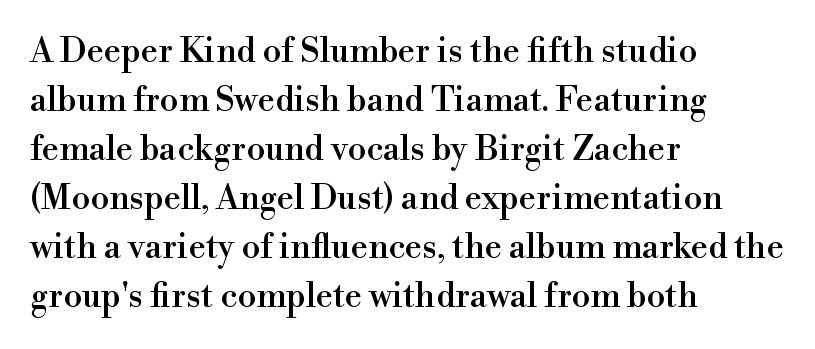
Q: Is the text italic (slanted)? A: No, it is upright.
Q: Is the typeface a serif or a sans-serif typeface? A: Serif.
Q: Is the text underlined? A: No.
Q: How is the paragraph aligned? A: Left-aligned.
Q: Is the spacing between letters normal or unusually wide? A: Normal.
Q: Is the spacing between lines tight, normal or loose? A: Normal.
Q: Width (condensed, normal, or wide)? A: Normal.
Q: x-height? A: Small.
Q: Monospaced? A: No.
